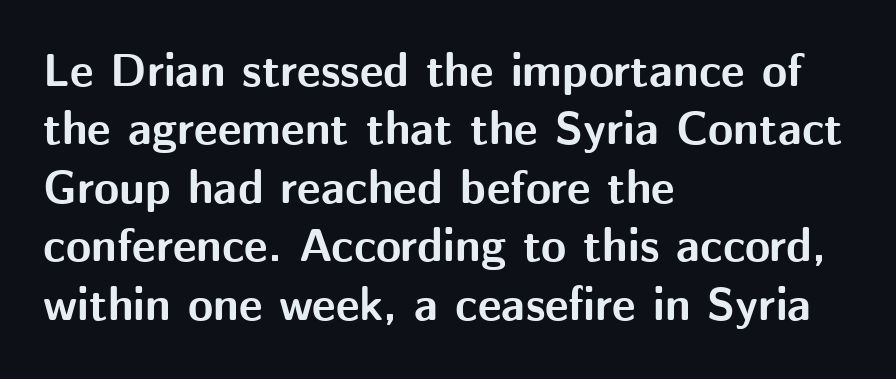
Q: Is the text bold? A: Yes.
Q: Is the text italic (slanted)? A: No, it is upright.
Q: Is the typeface a serif or a sans-serif typeface? A: Sans-serif.
Q: Is the text underlined? A: No.
Q: How is the paragraph aligned? A: Left-aligned.
Q: Is the spacing between letters normal or unusually wide? A: Normal.
Q: Is the spacing between lines tight, normal or loose? A: Normal.
Q: Width (condensed, normal, or wide)? A: Normal.
Q: Stroke contrast? A: Medium.
Q: x-height? A: Medium.
Q: Monospaced? A: No.
